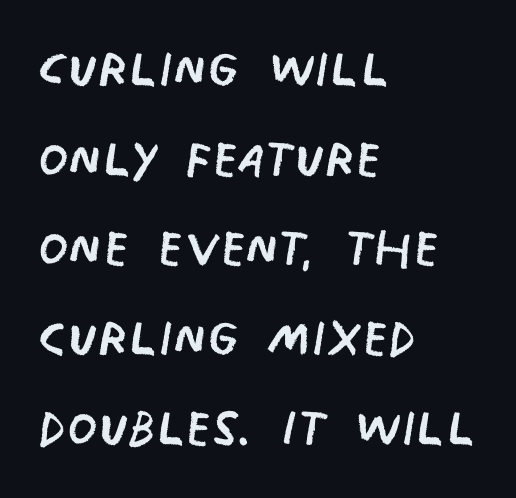
The image shows 69 px regular-weight, condensed sans-serif type; set left-aligned, normal line spacing (1.3x), normal letter spacing, not underlined; low stroke contrast and a large x-height.
